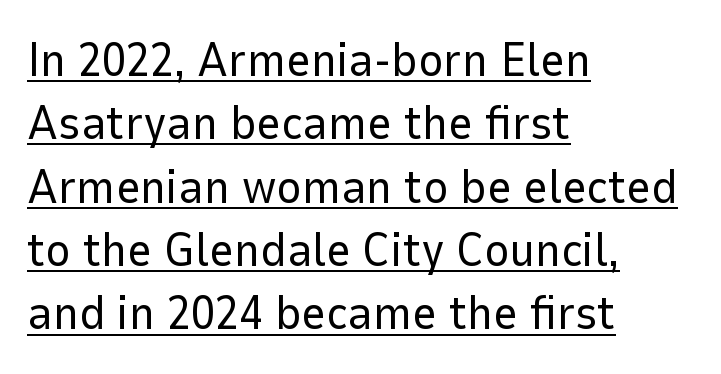
{"serif": "no", "italic": "no", "bold": "no", "weight": "regular", "width": "normal", "stroke_contrast": "low", "x_height": "medium", "monospaced": "no", "underline": "yes", "align": "left", "line_spacing": "normal", "line_spacing_ratio": 1.32, "letter_spacing": "normal", "letter_spacing_em": 0.0, "glyph_px": 48}
